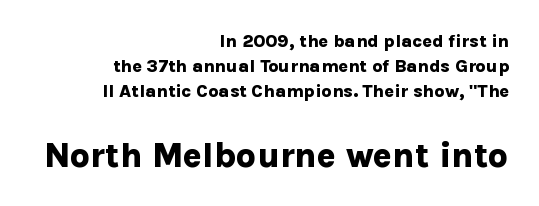
Q: Is the text bold? A: Yes.
Q: Is the text italic (slanted)? A: No, it is upright.
Q: Is the typeface a serif or a sans-serif typeface? A: Sans-serif.
Q: Is the text underlined? A: No.
Q: How is the paragraph aligned? A: Right-aligned.
Q: Is the spacing between letters normal or unusually wide? A: Normal.
Q: Is the spacing between lines tight, normal or loose? A: Normal.
Q: Which block of text is set in a larger size, the first (top) or the second (bottom)? A: The second (bottom) one.
Q: Width (condensed, normal, or wide)? A: Normal.
Q: Stroke contrast? A: Low.
Q: x-height? A: Medium.
Q: Monospaced? A: No.
